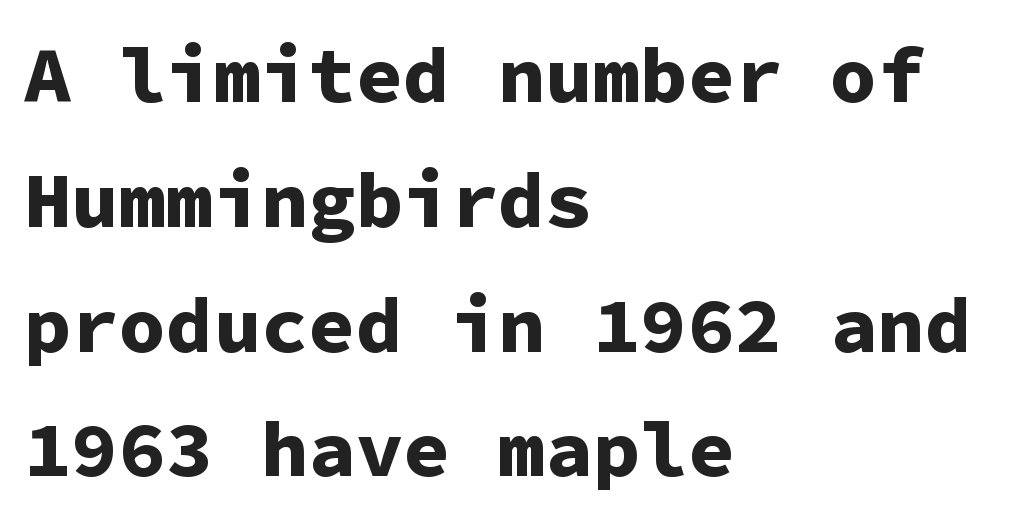
Every character here occupies the same horizontal width, giving the sample a typewriter-like rhythm. Observe the absence of serifs on each vertical stroke in this sample. Line starts are locked; line ends wander. The glyphs are unaccompanied by any horizontal stroke below them. Regarding leading, the lines here are spaced in the standard way.
